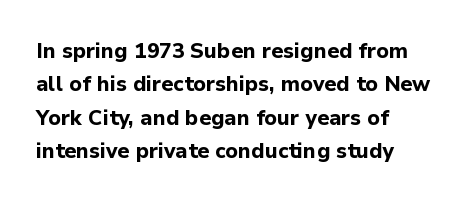
The lines sit at an ordinary, default distance from one another. Bare-footed words on every line. The rendering uses a bold face; every stroke is thick and dark. Posture: upright roman.
